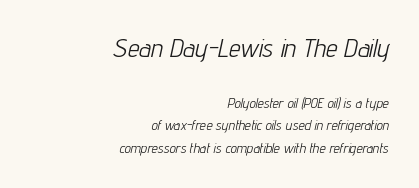
Looking at the ascenders, they clearly lean. These lines are set flush right with a ragged left edge. Leading matches the norm, producing a regular column. Type size steps down from the first block to the second. The space beneath each line is pristine and unruled.
